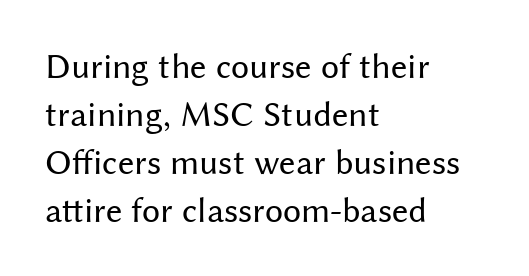
The image shows 36 px regular-weight sans-serif type, upright; set left-aligned, normal line spacing (1.33x), normal letter spacing, not underlined; medium stroke contrast and a medium x-height.
